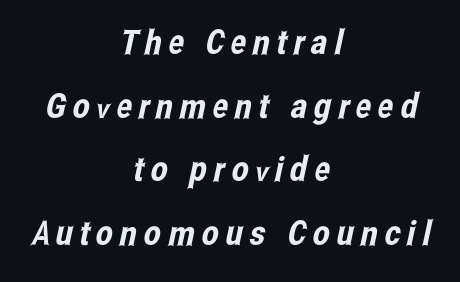
{"serif": "no", "width": "condensed", "stroke_contrast": "low", "x_height": "medium", "monospaced": "no", "underline": "no", "align": "center", "line_spacing_ratio": 1.87, "letter_spacing": "wide", "letter_spacing_em": 0.2, "glyph_px": 34}
